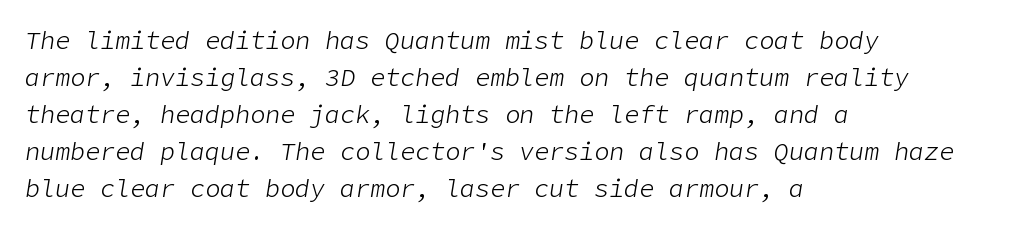
{"italic": "yes", "lean": "right", "slant_degrees": 9, "bold": "no", "underline": "no", "align": "left", "line_spacing": "normal", "line_spacing_ratio": 1.48, "letter_spacing": "normal", "letter_spacing_em": 0.0, "glyph_px": 25}
